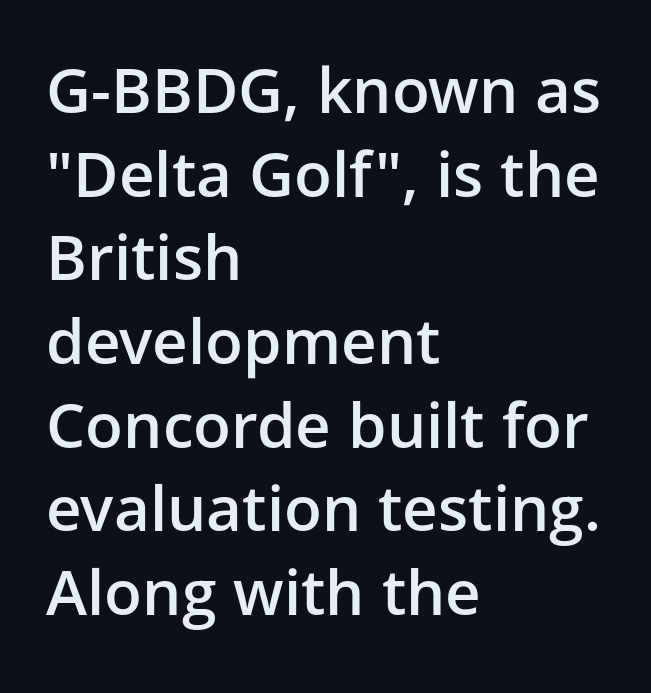
Q: Is the text bold? A: Semi-bold.
Q: Is the text italic (slanted)? A: No, it is upright.
Q: Is the typeface a serif or a sans-serif typeface? A: Sans-serif.
Q: Is the text underlined? A: No.
Q: How is the paragraph aligned? A: Left-aligned.
Q: Is the spacing between letters normal or unusually wide? A: Normal.
Q: Is the spacing between lines tight, normal or loose? A: Normal.
Q: Width (condensed, normal, or wide)? A: Normal.
Q: Stroke contrast? A: Low.
Q: x-height? A: Medium.
Q: Monospaced? A: No.
